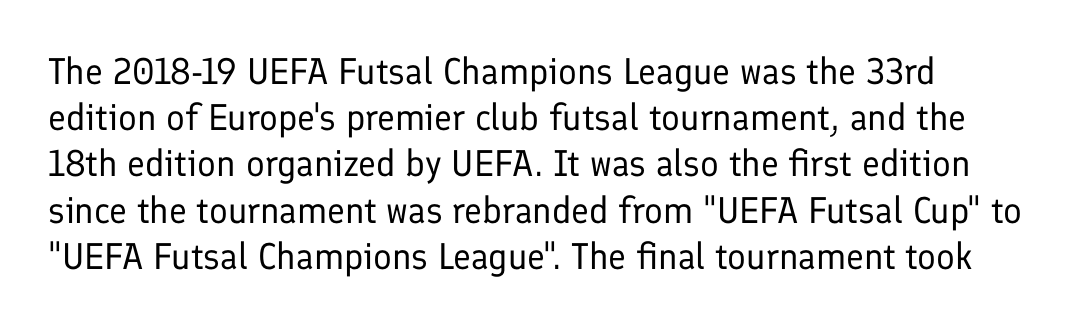
Q: Is the text bold? A: No.
Q: Is the text italic (slanted)? A: No, it is upright.
Q: Is the typeface a serif or a sans-serif typeface? A: Sans-serif.
Q: Is the text underlined? A: No.
Q: Is the spacing between letters normal or unusually wide? A: Normal.
Q: Is the spacing between lines tight, normal or loose? A: Normal.
Q: Width (condensed, normal, or wide)? A: Normal.
Q: Stroke contrast? A: Low.
Q: x-height? A: Medium.
Q: Monospaced? A: No.
